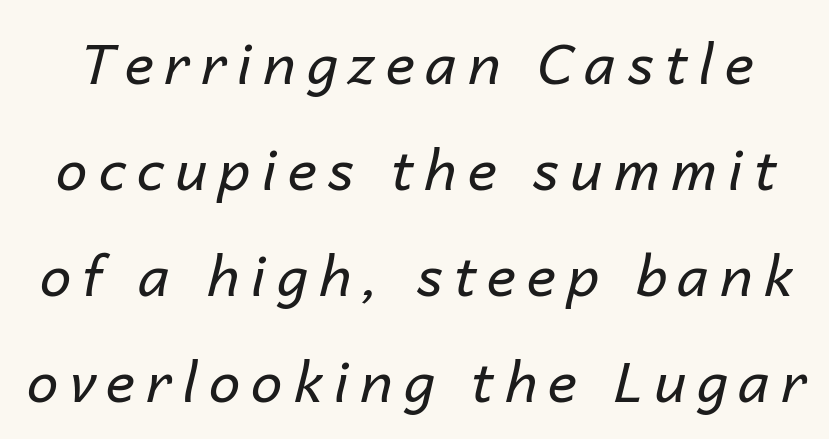
{"italic": "yes", "lean": "right", "slant_degrees": 14, "bold": "no", "weight": "regular", "width": "normal", "stroke_contrast": "low", "x_height": "medium", "monospaced": "no", "underline": "no", "line_spacing_ratio": 1.89, "letter_spacing": "wide", "letter_spacing_em": 0.2, "glyph_px": 56}
